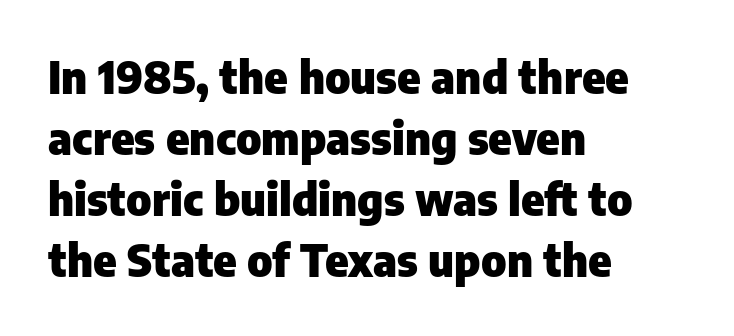
{"serif": "no", "italic": "no", "bold": "yes", "weight": "heavy", "width": "normal", "stroke_contrast": "low", "x_height": "medium", "monospaced": "no", "underline": "no", "align": "left", "line_spacing": "normal", "line_spacing_ratio": 1.39, "letter_spacing": "normal", "letter_spacing_em": 0.0, "glyph_px": 44}
